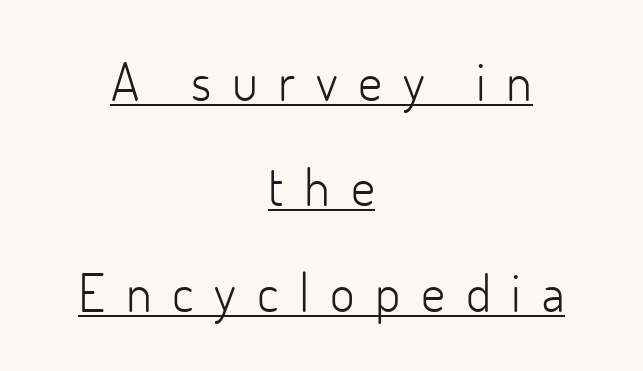
{"serif": "no", "italic": "no", "bold": "no", "weight": "light", "width": "normal", "stroke_contrast": "low", "x_height": "small", "monospaced": "no", "underline": "yes", "align": "center", "line_spacing": "loose", "line_spacing_ratio": 1.99, "letter_spacing": "wide", "letter_spacing_em": 0.39, "glyph_px": 53}
